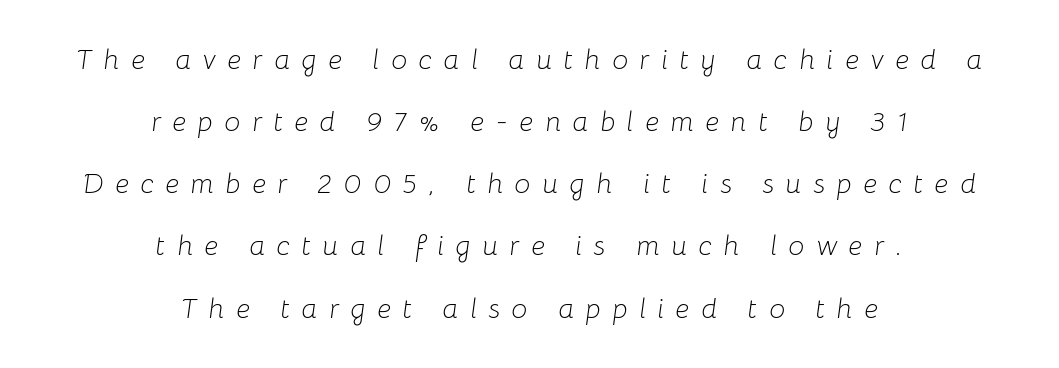
This is oblique type, the kind used for emphasis or titles. The passage shown is typed in a proportional face where columns would drift. If you folded the block vertically in half, each line would mirror itself in length. Rows of type keep a wide berth in the vertical direction.
